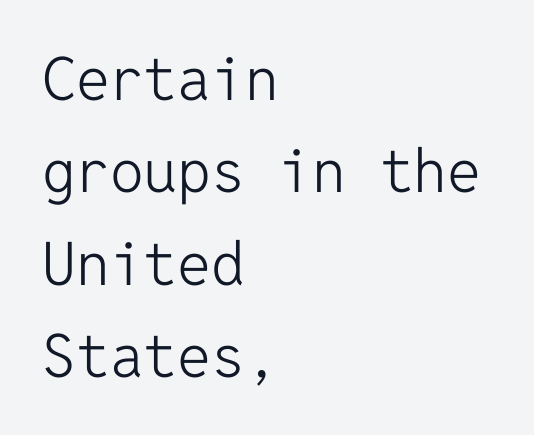
The image shows 60 px light sans-serif type, upright, monospaced; set left-aligned, normal line spacing (1.54x), normal letter spacing, not underlined; low stroke contrast and a medium x-height.
